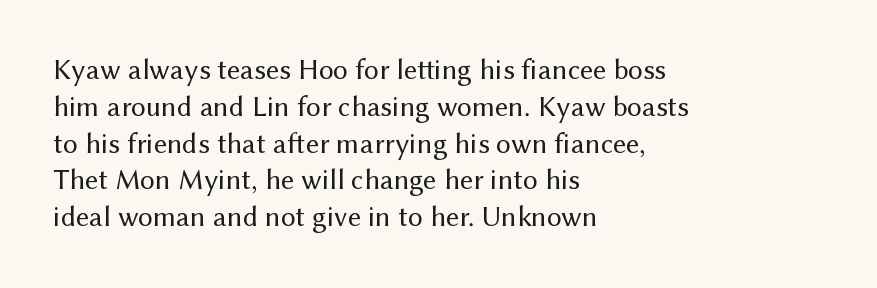
{"serif": "no", "italic": "no", "bold": "no", "weight": "regular", "width": "normal", "stroke_contrast": "medium", "x_height": "medium", "monospaced": "no", "underline": "no", "align": "left", "line_spacing": "normal", "line_spacing_ratio": 1.27, "letter_spacing": "normal", "letter_spacing_em": 0.0, "glyph_px": 29}
